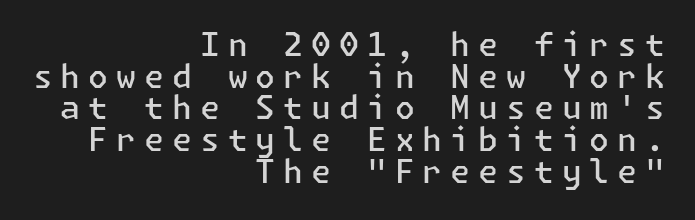
Q: Is the text bold? A: Semi-bold.
Q: Is the text italic (slanted)? A: No, it is upright.
Q: Is the typeface a serif or a sans-serif typeface? A: Sans-serif.
Q: Is the text underlined? A: No.
Q: How is the paragraph aligned? A: Right-aligned.
Q: Is the spacing between letters normal or unusually wide? A: Unusually wide.
Q: Is the spacing between lines tight, normal or loose? A: Tight.
Q: Width (condensed, normal, or wide)? A: Normal.
Q: Stroke contrast? A: Low.
Q: x-height? A: Medium.
